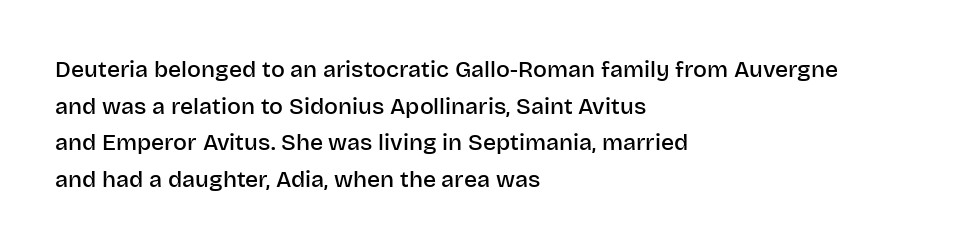
The type is set solid horizontally, with unmodified tracking. Visually the block forms a straight wall on the left and a jagged coastline on the right. Does the lettering tilt? It doesn't — this is upright. Baseline-to-baseline distance is the conventional proportion of letter height. Anything drawn beneath the words? Only blank space.
